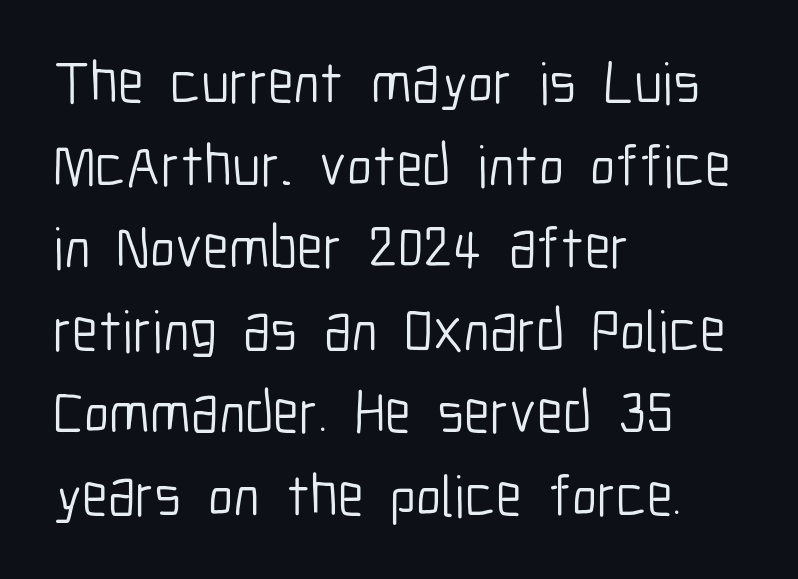
{"serif": "no", "italic": "no", "bold": "no", "weight": "light", "width": "condensed", "stroke_contrast": "low", "x_height": "medium", "monospaced": "no", "underline": "no", "align": "left", "line_spacing": "normal", "line_spacing_ratio": 1.4, "letter_spacing": "normal", "letter_spacing_em": 0.0, "glyph_px": 59}
